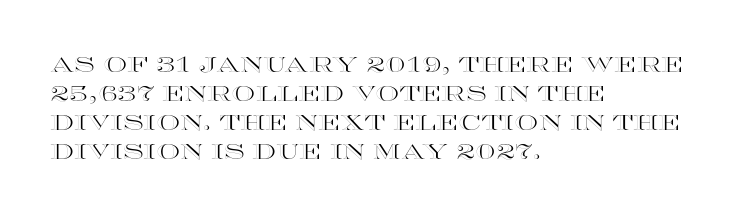
Q: Is the text italic (slanted)? A: No, it is upright.
Q: Is the text underlined? A: No.
Q: How is the paragraph aligned? A: Left-aligned.
Q: Is the spacing between letters normal or unusually wide? A: Normal.
Q: Is the spacing between lines tight, normal or loose? A: Normal.
